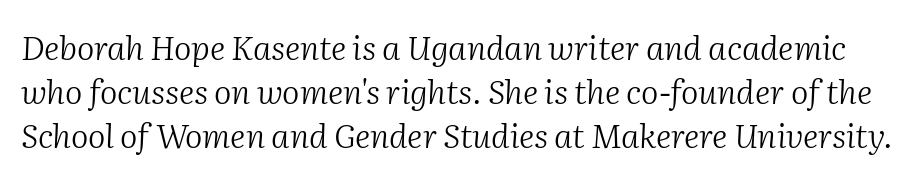
Q: Is the text bold? A: No.
Q: Is the text italic (slanted)? A: Yes, it leans right by about 2 degrees.
Q: Is the typeface a serif or a sans-serif typeface? A: Serif.
Q: Is the text underlined? A: No.
Q: Is the spacing between letters normal or unusually wide? A: Normal.
Q: Is the spacing between lines tight, normal or loose? A: Normal.
Q: Width (condensed, normal, or wide)? A: Normal.
Q: Stroke contrast? A: Medium.
Q: x-height? A: Medium.
Q: Monospaced? A: No.
